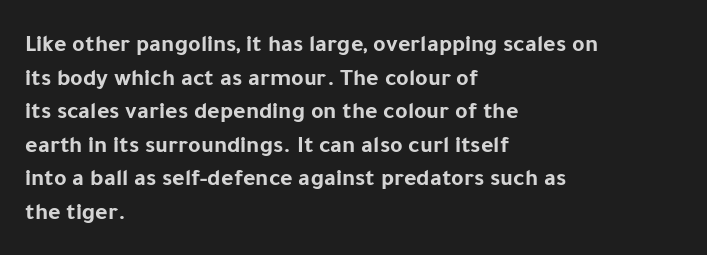
{"italic": "no", "bold": "yes", "underline": "no", "align": "left", "line_spacing": "normal", "line_spacing_ratio": 1.4, "letter_spacing": "normal", "letter_spacing_em": 0.0, "glyph_px": 24}
